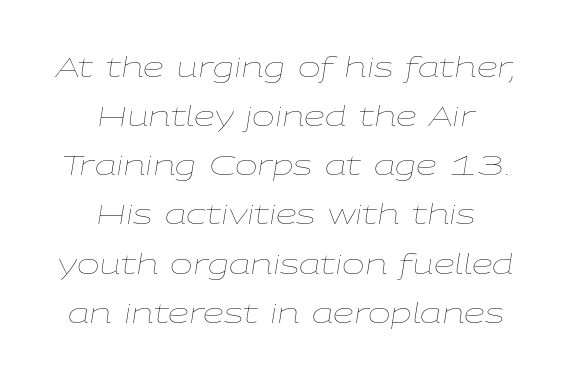
{"italic": "yes", "lean": "right", "slant_degrees": 9, "bold": "no", "underline": "no", "align": "center", "line_spacing_ratio": 1.82, "letter_spacing": "normal", "letter_spacing_em": 0.0, "glyph_px": 27}
